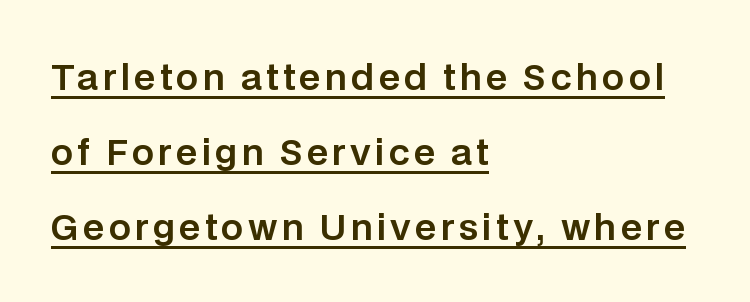
The image shows 35 px sans-serif type, upright; set left-aligned, loose line spacing (2.14x), underlined; low stroke contrast and a large x-height.
